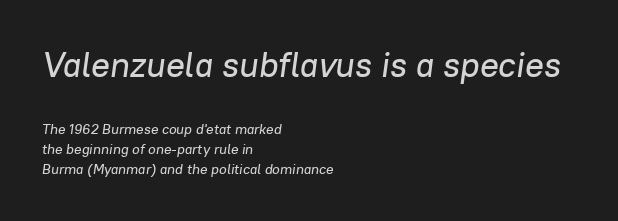
Q: Is the text italic (slanted)? A: Yes, it leans right by about 8 degrees.
Q: Is the text underlined? A: No.
Q: How is the paragraph aligned? A: Left-aligned.
Q: Is the spacing between letters normal or unusually wide? A: Normal.
Q: Is the spacing between lines tight, normal or loose? A: Normal.
Q: Which block of text is set in a larger size, the first (top) or the second (bottom)? A: The first (top) one.
Q: Width (condensed, normal, or wide)? A: Normal.
Q: Stroke contrast? A: Low.
Q: x-height? A: Medium.
Q: Monospaced? A: No.
